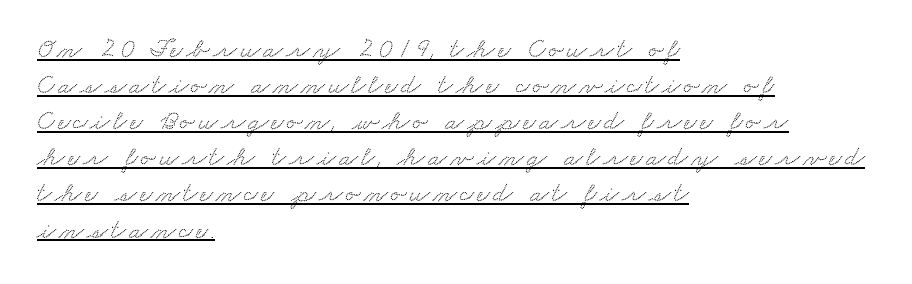
Q: Is the typeface a serif or a sans-serif typeface? A: Serif.
Q: Is the text underlined? A: Yes.
Q: How is the paragraph aligned? A: Left-aligned.
Q: Is the spacing between lines tight, normal or loose? A: Normal.
Q: Width (condensed, normal, or wide)? A: Wide.
Q: Stroke contrast? A: Low.
Q: x-height? A: Small.
Q: Monospaced? A: No.
